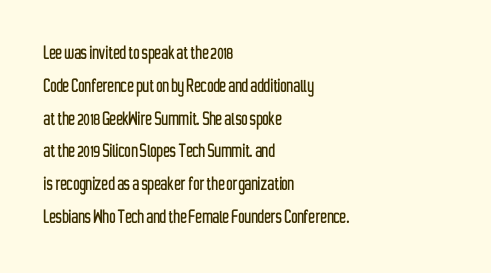
The image shows 22 px text type, upright; set left-aligned, normal line spacing (1.49x), normal letter spacing, not underlined.
